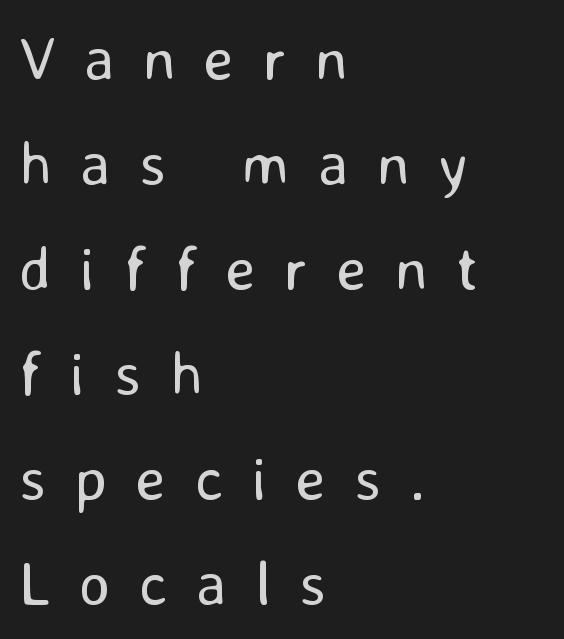
Q: Is the text bold? A: No.
Q: Is the text italic (slanted)? A: No, it is upright.
Q: Is the typeface a serif or a sans-serif typeface? A: Sans-serif.
Q: Is the text underlined? A: No.
Q: How is the paragraph aligned? A: Left-aligned.
Q: Is the spacing between letters normal or unusually wide? A: Unusually wide.
Q: Width (condensed, normal, or wide)? A: Normal.
Q: Stroke contrast? A: Low.
Q: x-height? A: Medium.
Q: Monospaced? A: No.
